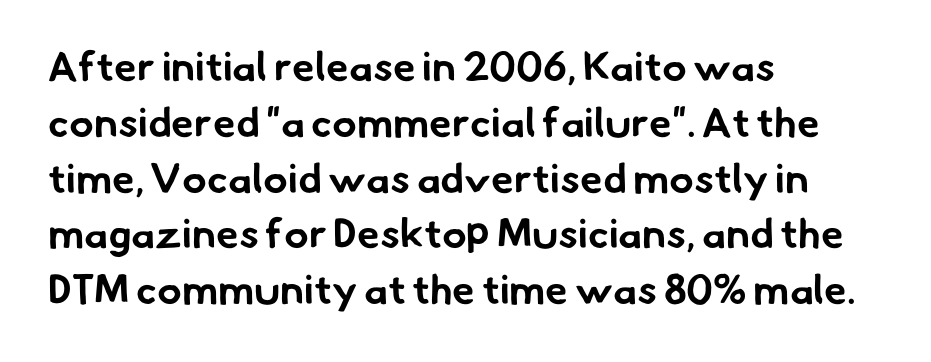
Q: Is the text bold? A: Yes.
Q: Is the typeface a serif or a sans-serif typeface? A: Sans-serif.
Q: Is the text underlined? A: No.
Q: How is the paragraph aligned? A: Left-aligned.
Q: Is the spacing between letters normal or unusually wide? A: Normal.
Q: Is the spacing between lines tight, normal or loose? A: Normal.
Q: Width (condensed, normal, or wide)? A: Normal.
Q: Stroke contrast? A: Low.
Q: x-height? A: Small.
Q: Monospaced? A: No.
